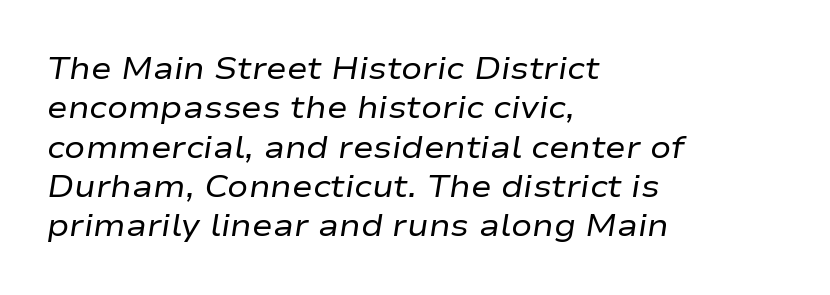
Q: Is the text bold? A: No.
Q: Is the text italic (slanted)? A: Yes, it leans right by about 9 degrees.
Q: Is the text underlined? A: No.
Q: How is the paragraph aligned? A: Left-aligned.
Q: Is the spacing between letters normal or unusually wide? A: Normal.
Q: Is the spacing between lines tight, normal or loose? A: Normal.
Q: Width (condensed, normal, or wide)? A: Wide.
Q: Stroke contrast? A: Low.
Q: x-height? A: Medium.
Q: Monospaced? A: No.
